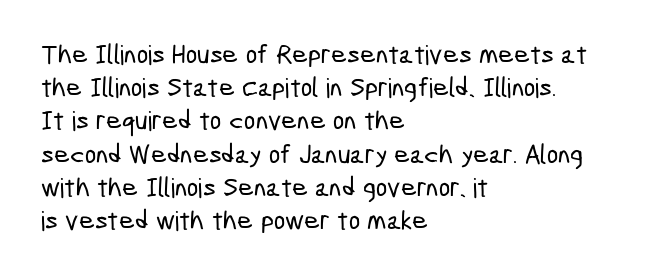
Q: Is the text underlined? A: No.
Q: How is the paragraph aligned? A: Left-aligned.
Q: Is the spacing between letters normal or unusually wide? A: Normal.
